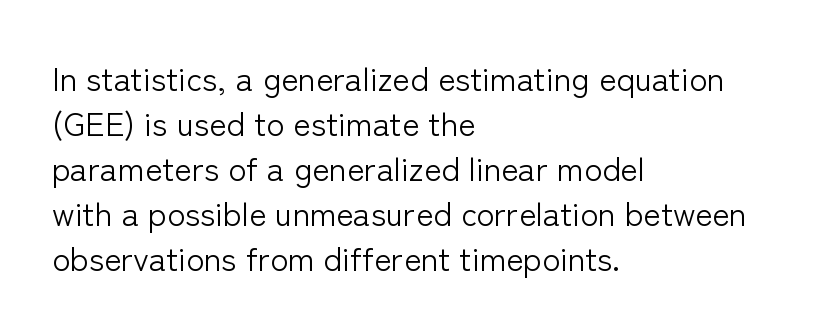
{"serif": "no", "italic": "no", "bold": "no", "weight": "light", "width": "normal", "stroke_contrast": "low", "x_height": "medium", "monospaced": "no", "underline": "no", "align": "left", "line_spacing": "normal", "line_spacing_ratio": 1.36, "letter_spacing": "normal", "letter_spacing_em": 0.0, "glyph_px": 33}
